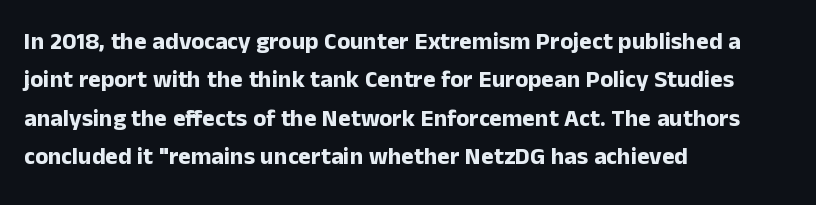
Q: Is the text bold? A: Yes.
Q: Is the text italic (slanted)? A: No, it is upright.
Q: Is the text underlined? A: No.
Q: How is the paragraph aligned? A: Left-aligned.
Q: Is the spacing between letters normal or unusually wide? A: Normal.
Q: Is the spacing between lines tight, normal or loose? A: Normal.
